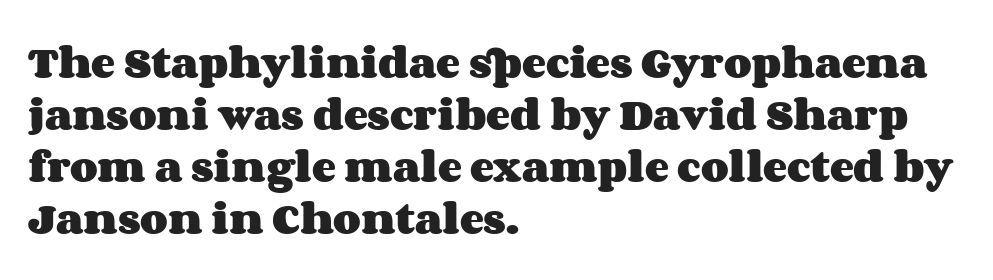
Q: Is the text bold? A: Yes.
Q: Is the text italic (slanted)? A: No, it is upright.
Q: Is the text underlined? A: No.
Q: How is the paragraph aligned? A: Left-aligned.
Q: Is the spacing between letters normal or unusually wide? A: Normal.
Q: Is the spacing between lines tight, normal or loose? A: Normal.
Q: Width (condensed, normal, or wide)? A: Wide.
Q: Stroke contrast? A: Medium.
Q: x-height? A: Large.
Q: Monospaced? A: No.
